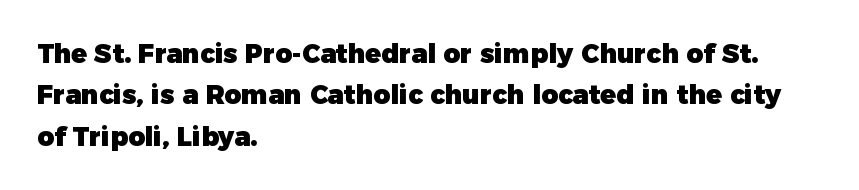
Descenders are the only things crossing below the line. Honestly, the row spacing looks completely unremarkable. The font is running at its bold setting. Inter-character spacing is left at the font's built-in metrics. Vertical strokes here are truly vertical.
